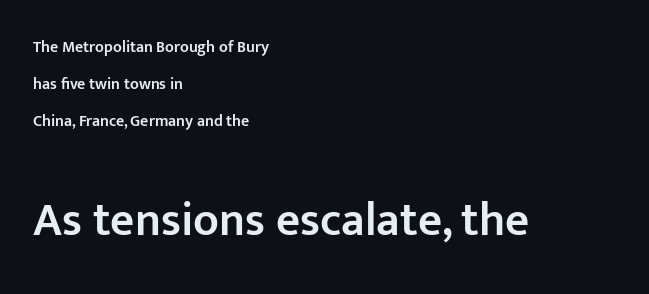
{"serif": "no", "italic": "no", "bold": "semi", "weight": "semibold", "width": "normal", "stroke_contrast": "low", "x_height": "medium", "monospaced": "no", "underline": "no", "align": "left", "line_spacing": "loose", "line_spacing_ratio": 2.31, "letter_spacing": "normal", "letter_spacing_em": 0.0, "larger_block": "second", "size_ratio": 2.94, "glyph_px": 47}
